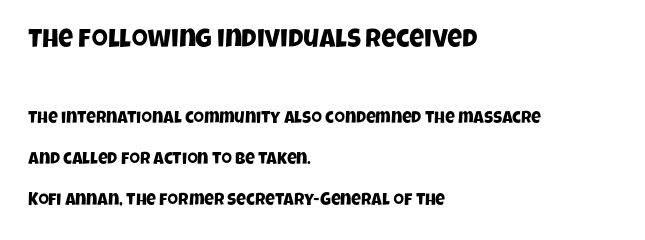
Q: Is the text underlined? A: No.
Q: How is the paragraph aligned? A: Left-aligned.
Q: Is the spacing between letters normal or unusually wide? A: Normal.
Q: Is the spacing between lines tight, normal or loose? A: Loose.
Q: Which block of text is set in a larger size, the first (top) or the second (bottom)? A: The first (top) one.
